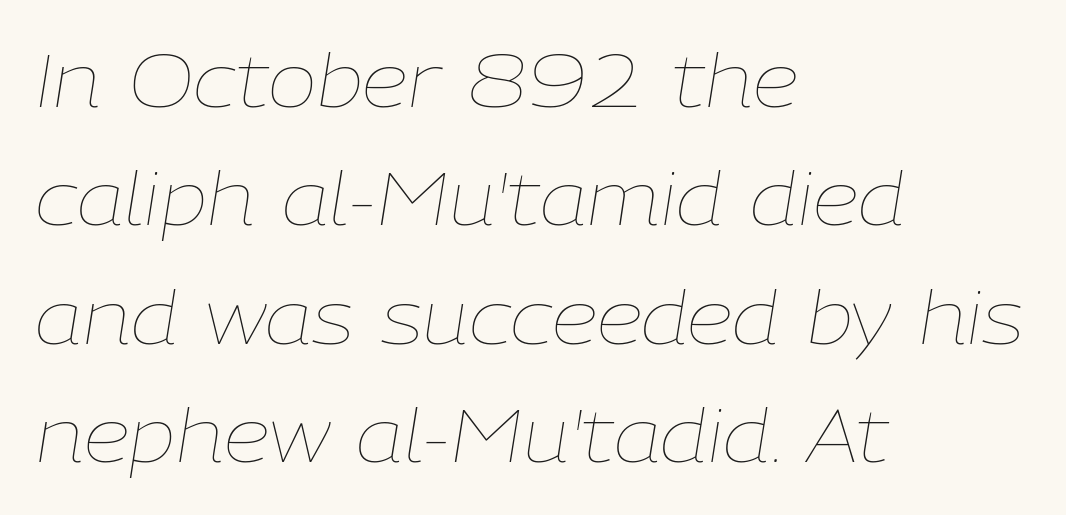
{"italic": "yes", "lean": "right", "slant_degrees": 9, "bold": "no", "weight": "thin", "width": "normal", "stroke_contrast": "low", "x_height": "medium", "monospaced": "no", "underline": "no", "align": "left", "line_spacing": "normal", "line_spacing_ratio": 1.6, "letter_spacing": "normal", "letter_spacing_em": 0.0, "glyph_px": 74}
